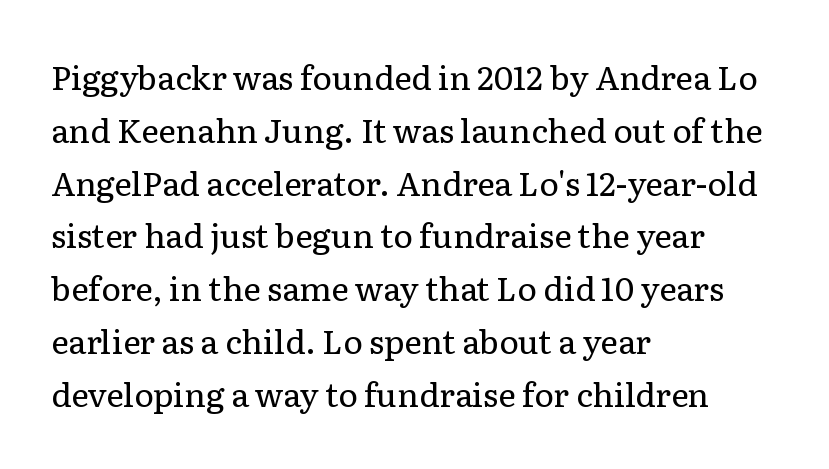
The image shows 33 px regular-weight serif type, upright; set left-aligned, normal line spacing (1.6x), normal letter spacing, not underlined; low stroke contrast and a medium x-height.
